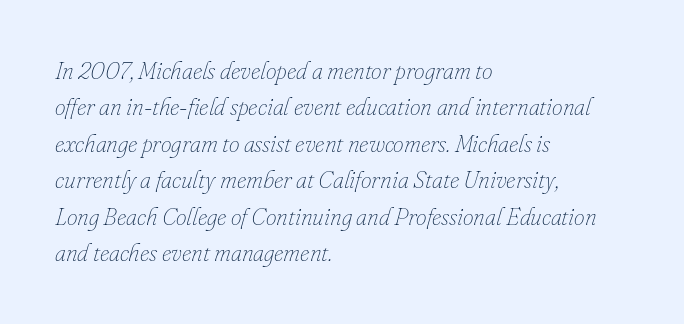
The image shows 24 px text type, italic (leaning right); set left-aligned, normal line spacing (1.52x), normal letter spacing, not underlined.
